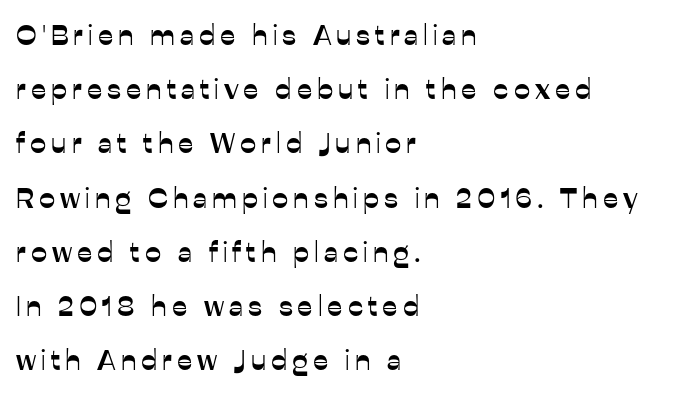
{"serif": "no", "italic": "no", "width": "normal", "stroke_contrast": "low", "x_height": "medium", "monospaced": "no", "underline": "no", "align": "left", "line_spacing_ratio": 1.87, "glyph_px": 29}
